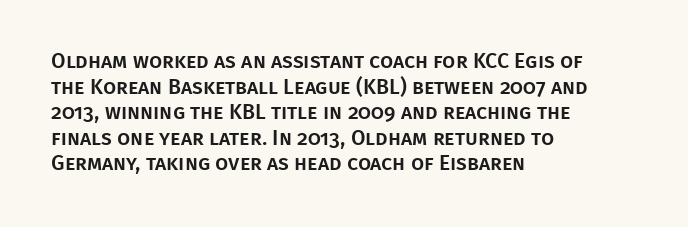
Q: Is the text italic (slanted)? A: No, it is upright.
Q: Is the text underlined? A: No.
Q: How is the paragraph aligned? A: Left-aligned.
Q: Is the spacing between letters normal or unusually wide? A: Normal.
